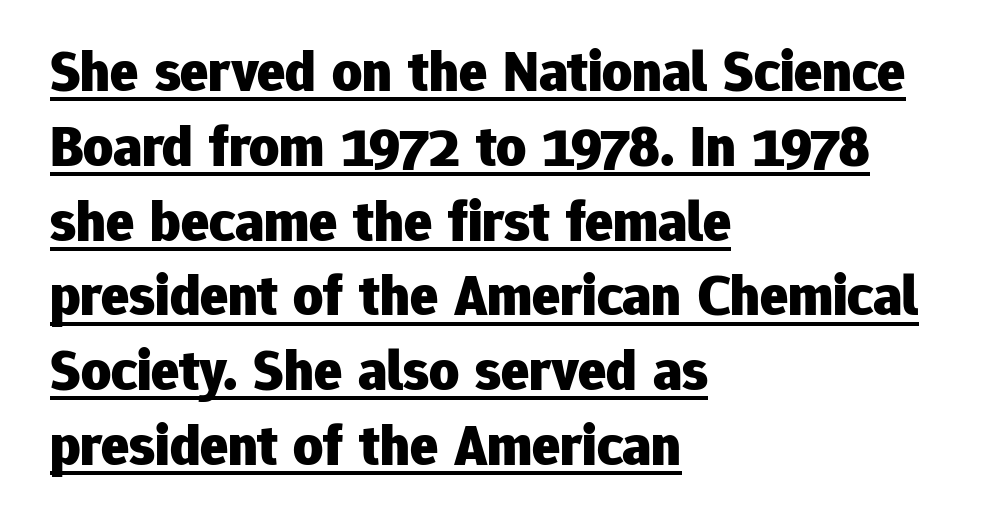
{"serif": "no", "italic": "no", "bold": "yes", "weight": "heavy", "width": "normal", "stroke_contrast": "low", "x_height": "medium", "monospaced": "no", "underline": "yes", "align": "left", "line_spacing": "normal", "line_spacing_ratio": 1.29, "letter_spacing": "normal", "letter_spacing_em": 0.0, "glyph_px": 58}
